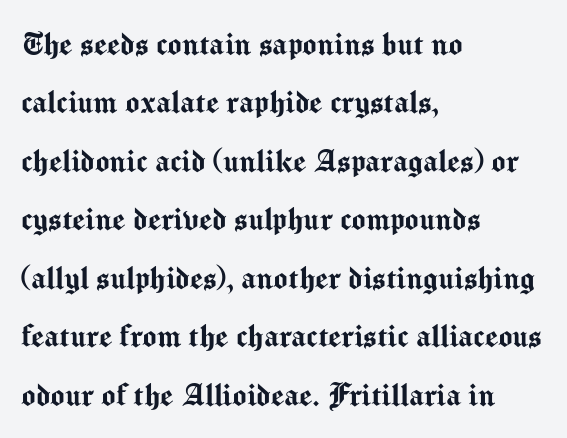
Q: Is the text italic (slanted)? A: No, it is upright.
Q: Is the typeface a serif or a sans-serif typeface? A: Sans-serif.
Q: Is the text underlined? A: No.
Q: How is the paragraph aligned? A: Left-aligned.
Q: Is the spacing between letters normal or unusually wide? A: Normal.
Q: Is the spacing between lines tight, normal or loose? A: Normal.
Q: Width (condensed, normal, or wide)? A: Normal.
Q: Stroke contrast? A: Medium.
Q: x-height? A: Medium.
Q: Monospaced? A: No.
